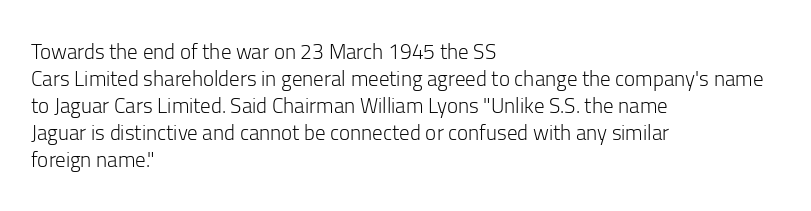
The image shows 21 px text type, upright; set left-aligned, normal line spacing (1.29x), normal letter spacing, not underlined.
